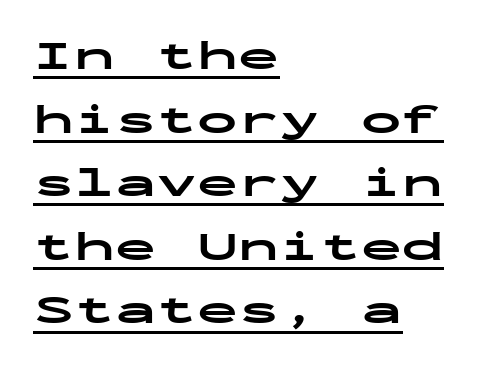
Set as a true bold cut, around the 700 mark. The passage shown is typed in a monospace face where columns stay perfectly aligned. This rendering features underlined lettering. Baseline-to-baseline distance is the conventional proportion of letter height.
